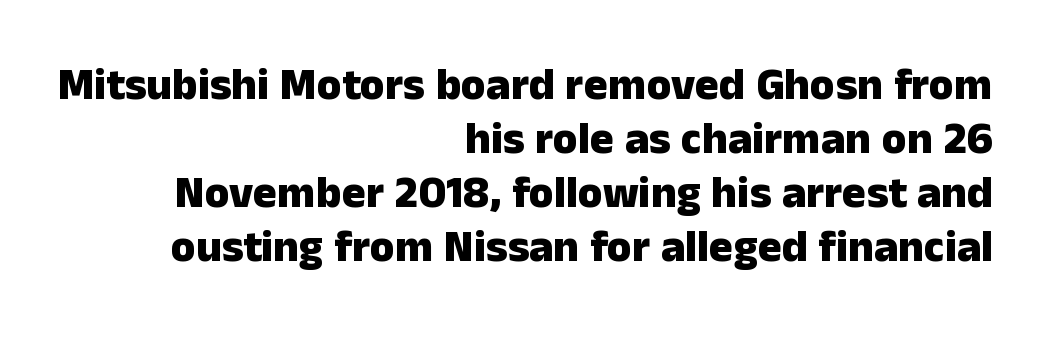
Tracking here is standard; glyphs follow each other at the usual distance. A sans-serif font was chosen for this passage. The face used here is proportionally spaced, like ordinary book or web type. Pretty heavy lettering here — definitely bold. Posture: vertical. Nobody drew a line under any word here.
